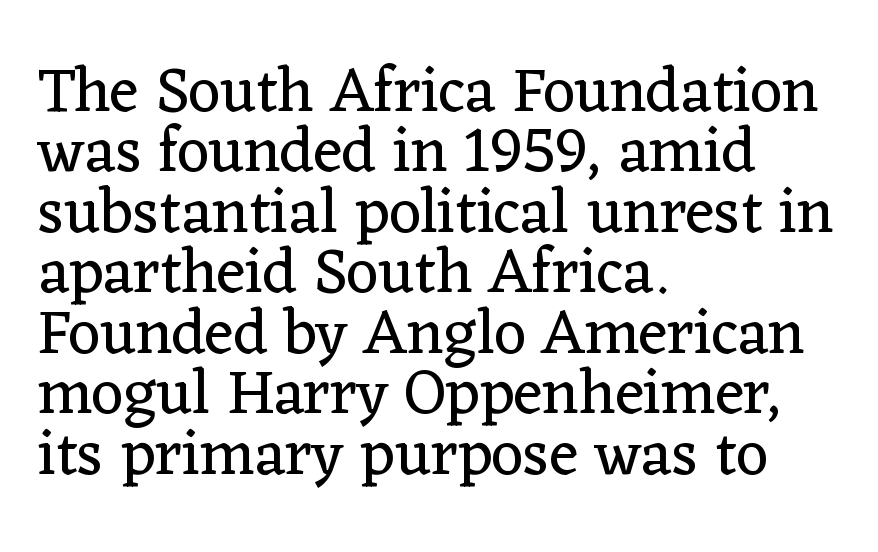
{"serif": "yes", "italic": "no", "bold": "no", "weight": "regular", "width": "normal", "stroke_contrast": "low", "x_height": "medium", "monospaced": "no", "underline": "no", "align": "left", "line_spacing": "tight", "line_spacing_ratio": 0.96, "letter_spacing": "normal", "letter_spacing_em": 0.0, "glyph_px": 63}
